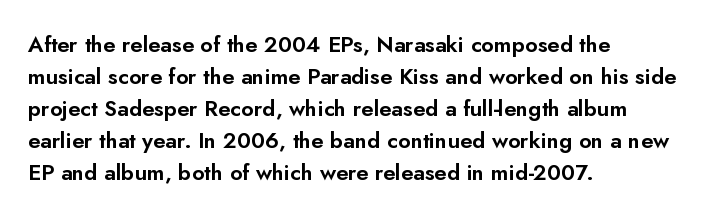
The image shows 22 px text type, upright; set left-aligned, normal line spacing (1.46x), normal letter spacing, not underlined.
